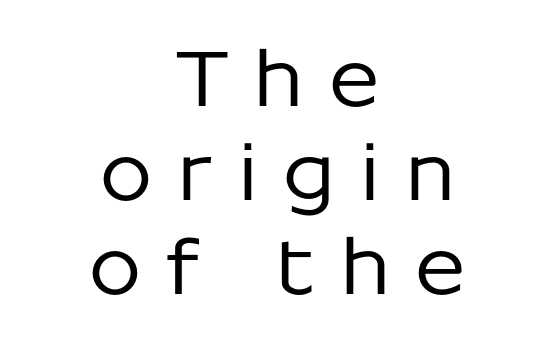
Q: Is the text italic (slanted)? A: No, it is upright.
Q: Is the typeface a serif or a sans-serif typeface? A: Sans-serif.
Q: Is the text underlined? A: No.
Q: How is the paragraph aligned? A: Centered.
Q: Is the spacing between letters normal or unusually wide? A: Unusually wide.
Q: Width (condensed, normal, or wide)? A: Normal.
Q: Stroke contrast? A: Low.
Q: x-height? A: Medium.
Q: Monospaced? A: No.
